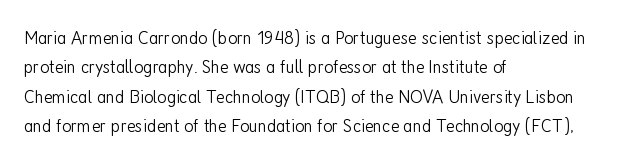
Look at the tracking — it's just the regular setting, nothing added. This sample keeps an unexceptional amount of space between lines. A typesetter would mark this as roman, not italic. Each row of text sits above clean, open space. Ink coverage per letter is moderate at most. This rendering uses left alignment, leaving the right contour irregular.
